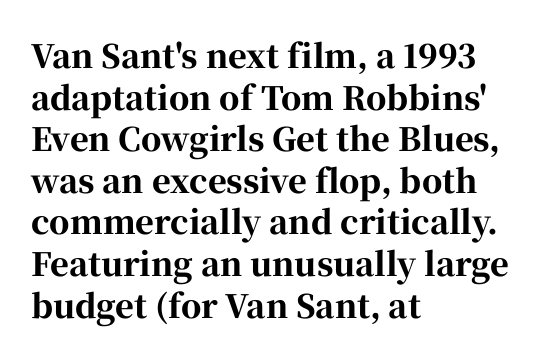
A typesetter would call this proportional, since set widths differ per character. Notice how descenders clear the ascenders below comfortably — that's standard leading. Glance below the letters and you will spot only blank space. Each letter's strokes conclude with small projecting serifs. Between one letter and the next there's only the usual sliver of space. These lines carry a lot of weight — the face is fully bold.
